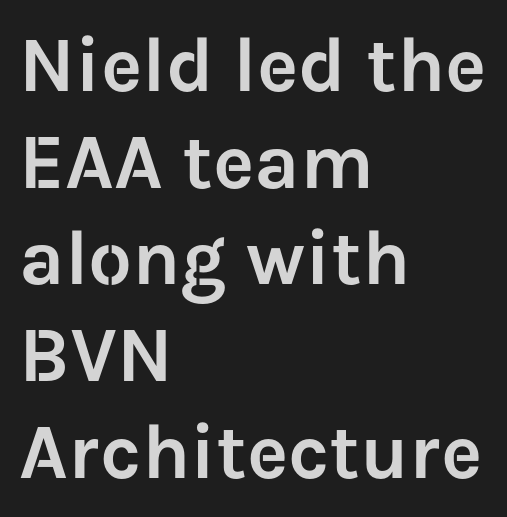
Q: Is the text italic (slanted)? A: No, it is upright.
Q: Is the typeface a serif or a sans-serif typeface? A: Sans-serif.
Q: Is the text underlined? A: No.
Q: How is the paragraph aligned? A: Left-aligned.
Q: Is the spacing between letters normal or unusually wide? A: Normal.
Q: Width (condensed, normal, or wide)? A: Normal.
Q: Stroke contrast? A: Low.
Q: x-height? A: Medium.
Q: Monospaced? A: No.
